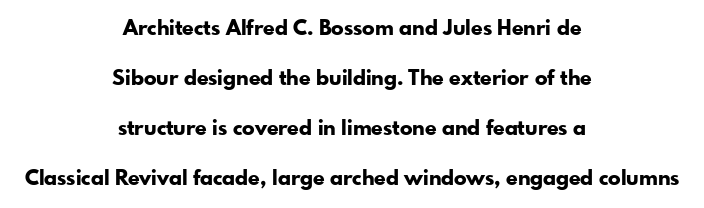
The image shows 21 px bold type, upright; set centered, loose line spacing (2.38x), normal letter spacing, not underlined.
